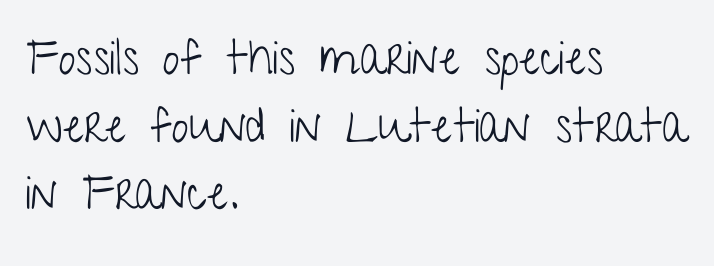
Q: Is the text bold? A: No.
Q: Is the text italic (slanted)? A: No, it is upright.
Q: Is the typeface a serif or a sans-serif typeface? A: Sans-serif.
Q: Is the text underlined? A: No.
Q: How is the paragraph aligned? A: Left-aligned.
Q: Is the spacing between letters normal or unusually wide? A: Normal.
Q: Is the spacing between lines tight, normal or loose? A: Normal.
Q: Width (condensed, normal, or wide)? A: Condensed.
Q: Stroke contrast? A: Low.
Q: x-height? A: Medium.
Q: Monospaced? A: No.
